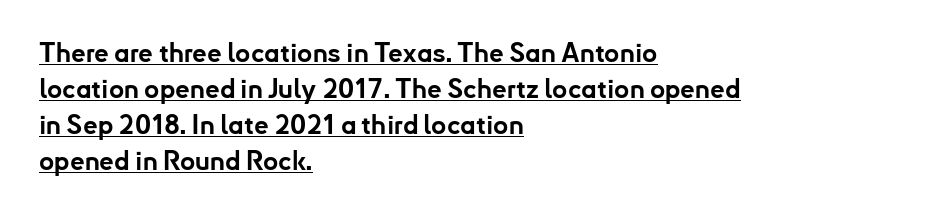
{"italic": "no", "bold": "yes", "underline": "yes", "align": "left", "line_spacing": "normal", "line_spacing_ratio": 1.38, "letter_spacing": "normal", "letter_spacing_em": 0.0, "glyph_px": 26}
